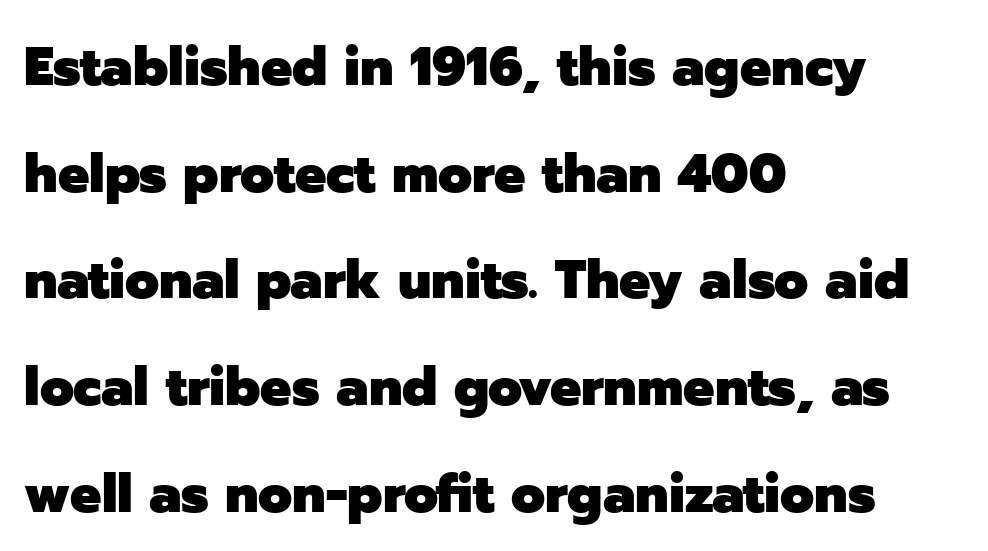
The paragraph has a hard left edge and a soft right edge. Every letter is thick-stroked: bold, no question. Beneath every word, the page is bare. Compared with typical body copy, the letter spacing here is the same. The designer went with a sans here, leaving each stem footless.
